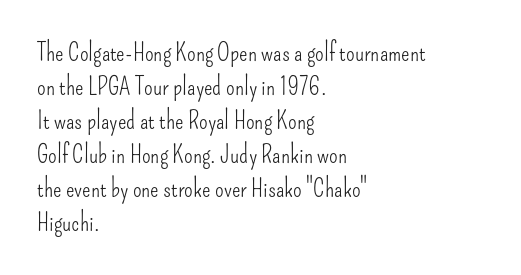
The image shows 25 px text type, upright; set left-aligned, normal line spacing (1.36x), normal letter spacing, not underlined.
